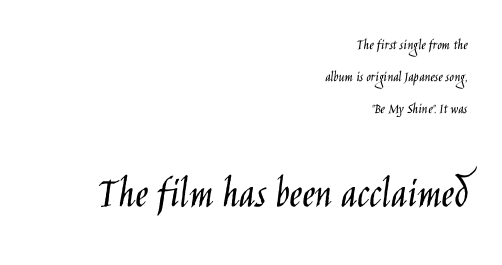
Q: Is the text bold? A: No.
Q: Is the text italic (slanted)? A: Yes.
Q: Is the typeface a serif or a sans-serif typeface? A: Sans-serif.
Q: Is the text underlined? A: No.
Q: How is the paragraph aligned? A: Right-aligned.
Q: Is the spacing between letters normal or unusually wide? A: Normal.
Q: Is the spacing between lines tight, normal or loose? A: Loose.
Q: Which block of text is set in a larger size, the first (top) or the second (bottom)? A: The second (bottom) one.
Q: Width (condensed, normal, or wide)? A: Condensed.
Q: Stroke contrast? A: Low.
Q: x-height? A: Large.
Q: Monospaced? A: No.
